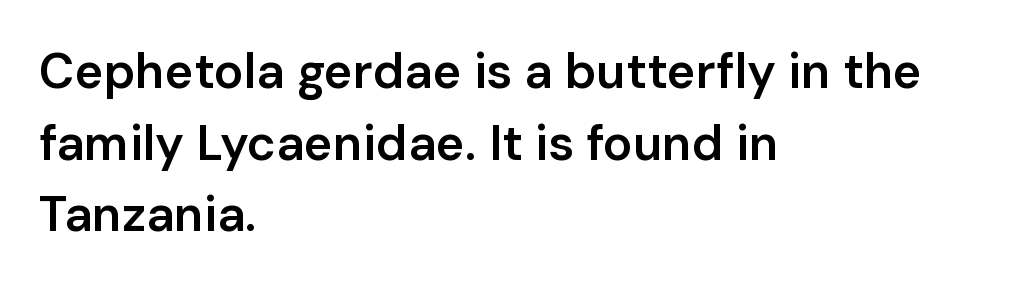
The image shows 49 px semibold sans-serif type, upright; set left-aligned, normal line spacing (1.46x), normal letter spacing, not underlined; low stroke contrast and a medium x-height.
